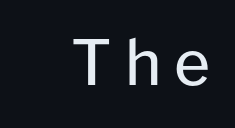
Upright lettering throughout. Spacing verdict: proportional, widths tailored to each character. The characters are drawn with everyday or finer stroke widths. These lines are composed in type without serifs.
